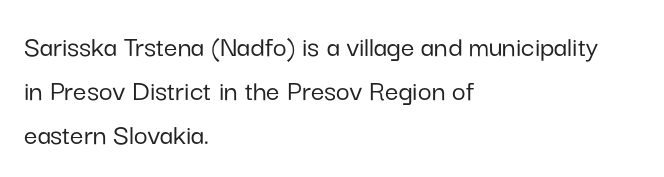
{"serif": "no", "italic": "no", "width": "normal", "stroke_contrast": "low", "x_height": "medium", "monospaced": "no", "underline": "no", "align": "left", "line_spacing": "normal", "line_spacing_ratio": 1.46, "letter_spacing": "normal", "letter_spacing_em": 0.0, "glyph_px": 30}
